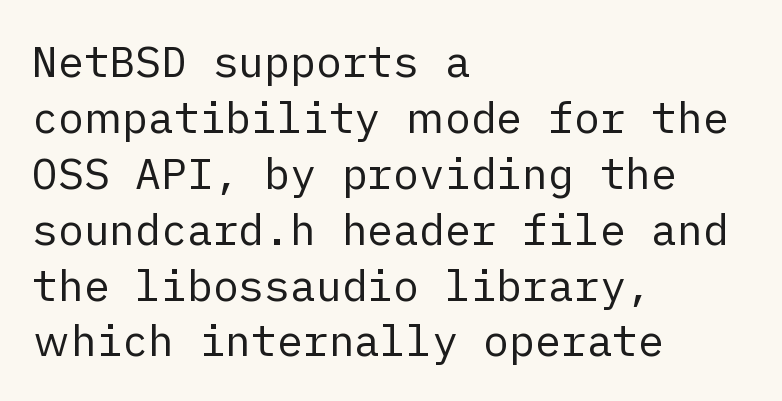
The typeface has the unassuming heft of standard copy or less. Rendered with straight, roman letterforms. Notice how descenders clear the ascenders below comfortably — that's standard leading. Letterform terminals end flat and unadorned throughout the passage.
